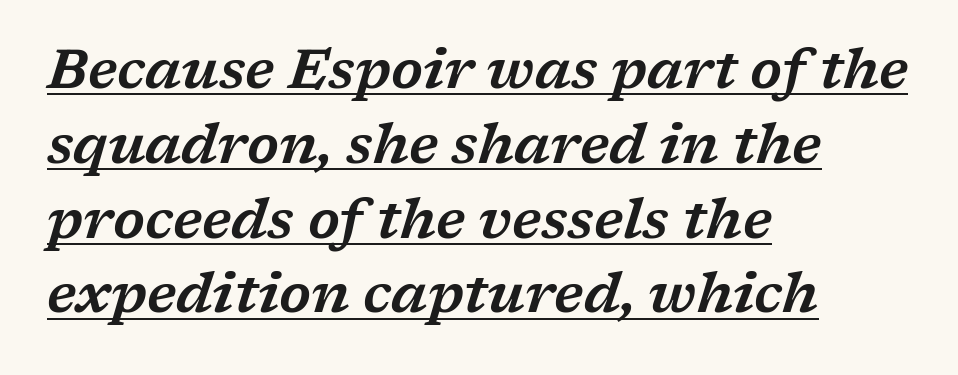
The image shows 55 px wide serif type, italic (leaning right); set left-aligned, normal line spacing (1.36x), normal letter spacing, underlined; low stroke contrast and a medium x-height.
